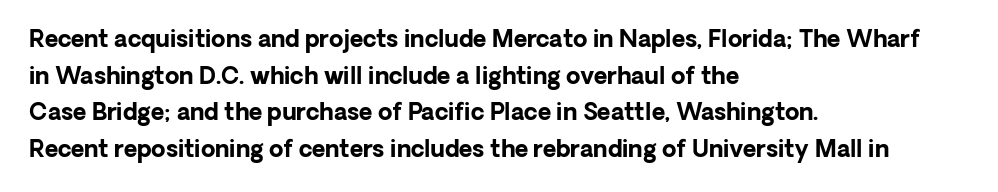
Visually the block forms a straight wall on the left and a jagged coastline on the right. The letters are bold, with thick, heavy strokes. The gap between lines stays unmarked. This sample keeps an unexceptional amount of space between lines. The horizontal fit of the characters is conventional and even. Vertical strokes here are truly vertical.
